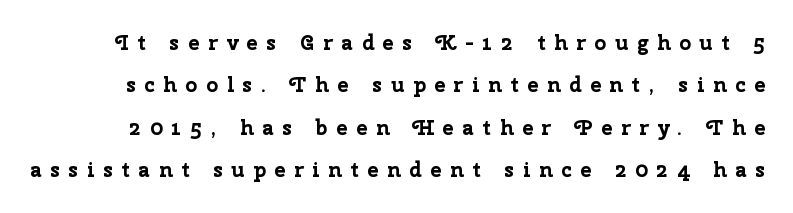
{"italic": "no", "bold": "yes", "underline": "no", "line_spacing": "loose", "line_spacing_ratio": 2.02, "letter_spacing": "wide", "letter_spacing_em": 0.41, "glyph_px": 21}
